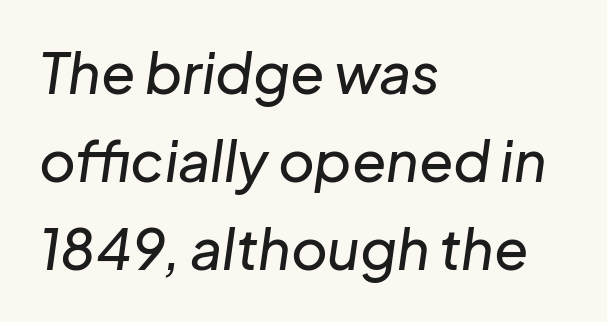
The specimen reads as italic at a glance. The area under the type is left untouched. Spacing between characters is what you'd get straight out of the box. Compared with a centered layout, this one pins lines to the left instead. Rows of type keep a routine distance in the vertical direction. A typesetter would call this proportional, since set widths differ per character.
